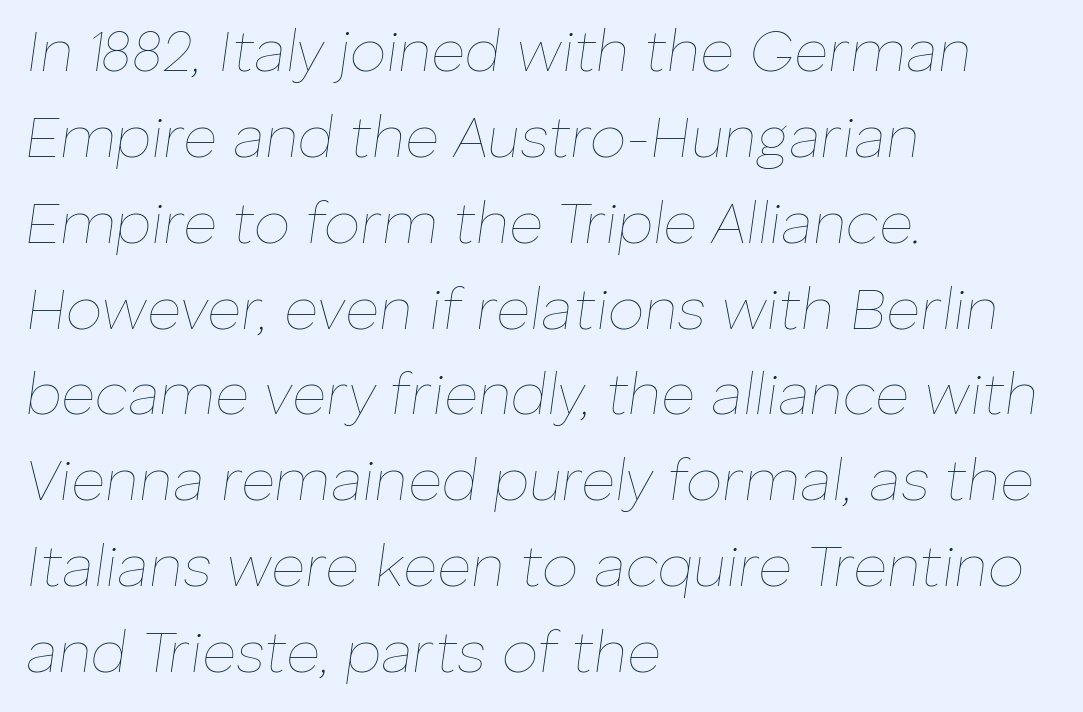
The image shows 58 px thin type, italic (leaning right); set left-aligned, normal line spacing (1.48x), normal letter spacing, not underlined; low stroke contrast and a medium x-height.
